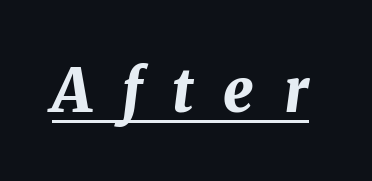
The image shows 60 px bold type, italic (leaning right); set unusually wide letter spacing (+0.5 em), underlined; medium stroke contrast and a medium x-height.
